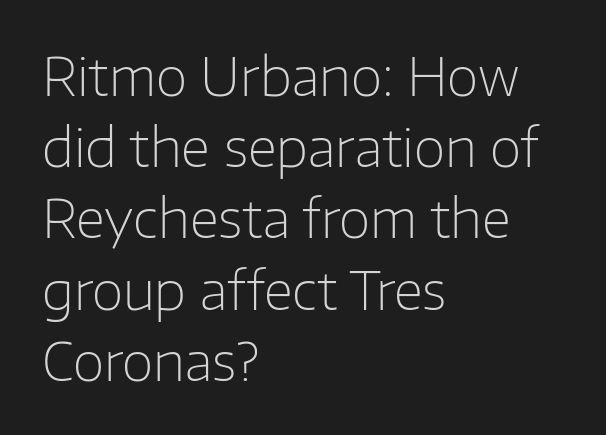
Q: Is the text bold? A: No.
Q: Is the text italic (slanted)? A: No, it is upright.
Q: Is the typeface a serif or a sans-serif typeface? A: Sans-serif.
Q: Is the text underlined? A: No.
Q: How is the paragraph aligned? A: Left-aligned.
Q: Is the spacing between letters normal or unusually wide? A: Normal.
Q: Is the spacing between lines tight, normal or loose? A: Normal.
Q: Width (condensed, normal, or wide)? A: Normal.
Q: Stroke contrast? A: Low.
Q: x-height? A: Medium.
Q: Monospaced? A: No.
